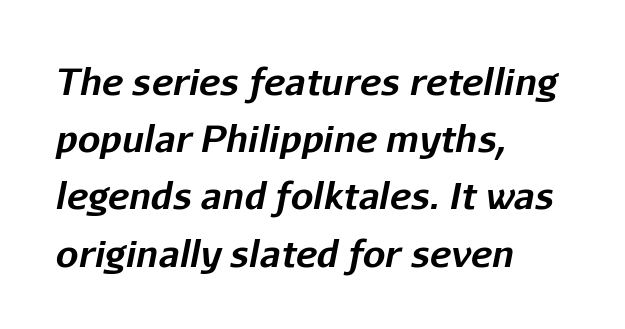
The image shows 36 px bold type, italic (leaning right); set left-aligned, normal line spacing (1.59x), normal letter spacing, not underlined; low stroke contrast and a medium x-height.
